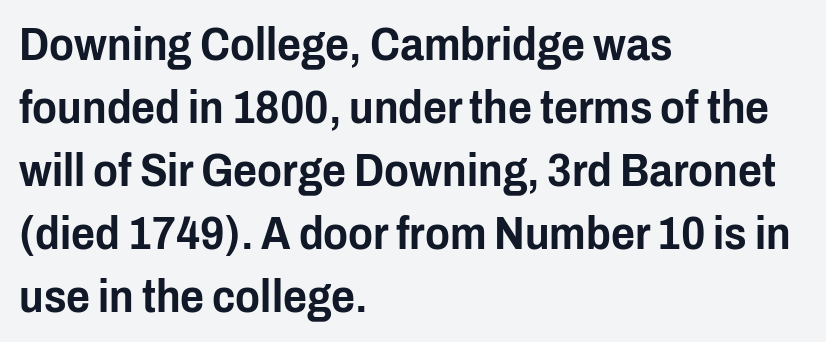
The image shows 46 px condensed sans-serif type, upright; set left-aligned, normal line spacing (1.37x), normal letter spacing, not underlined; low stroke contrast and a medium x-height.
